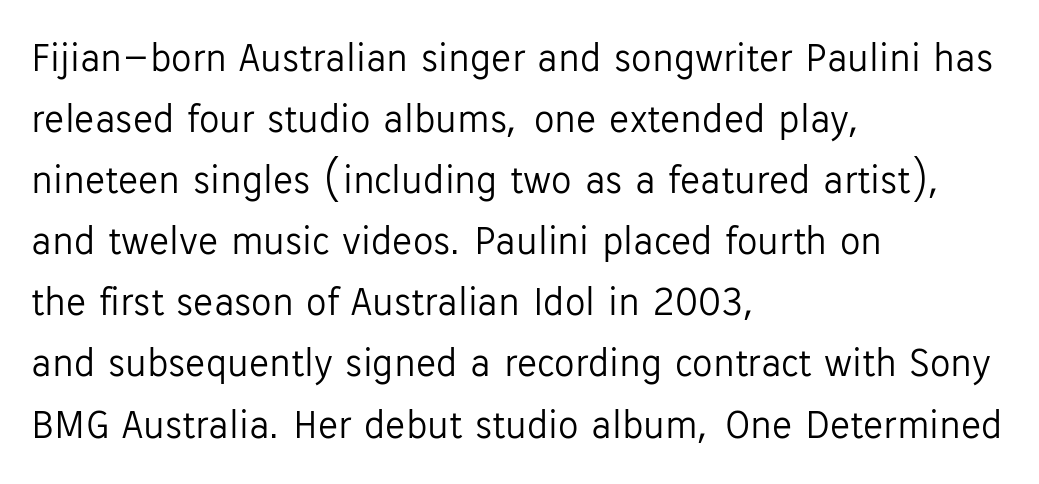
{"serif": "no", "italic": "no", "bold": "no", "weight": "light", "width": "normal", "stroke_contrast": "low", "x_height": "medium", "monospaced": "no", "underline": "no", "align": "left", "line_spacing": "normal", "line_spacing_ratio": 1.49, "letter_spacing": "normal", "letter_spacing_em": 0.0, "glyph_px": 41}
